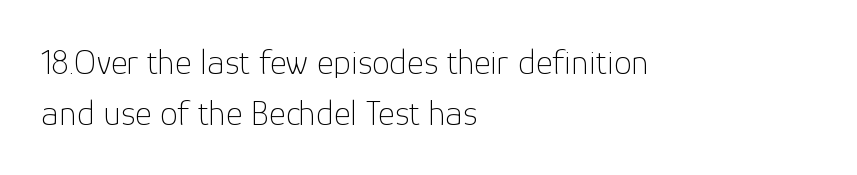
Stem width sits at or under what a default text font uses. Left-aligned paragraph, ragged on the right. Interline gaps are of average width in this sample. Glyph-to-glyph distance matches everyday printed text. The letters stand upright; this is a roman face.
